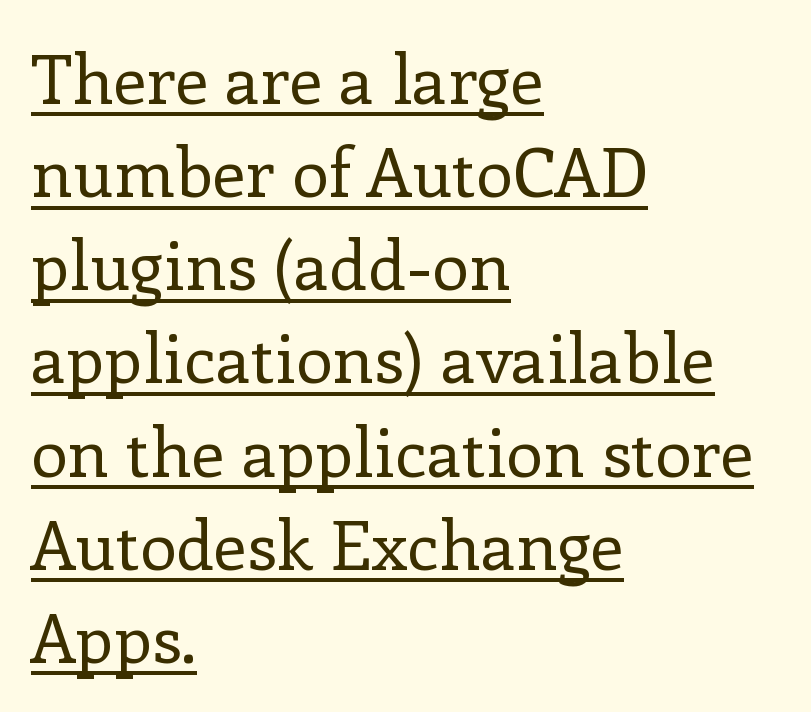
A continuous stroke trails under the words, as in a hyperlink. Letters have the restrained weight of plain body copy at most. The rows are spaced the way most documents space them. The passage is arranged the way most books set body copy — flush left.
